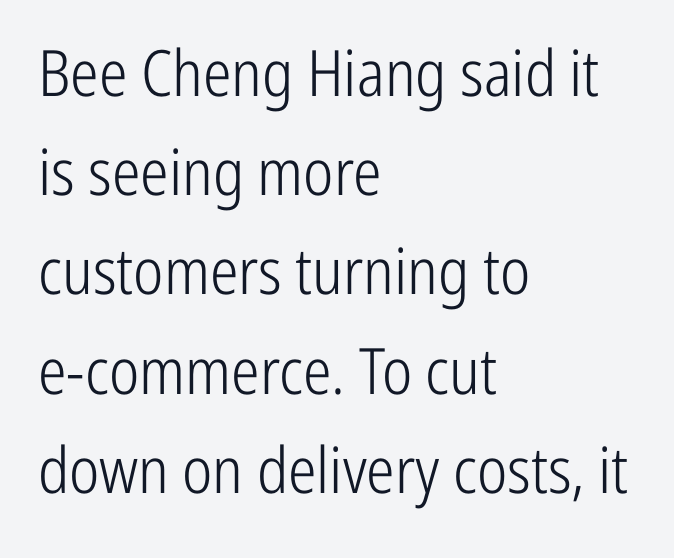
{"serif": "no", "italic": "no", "bold": "no", "weight": "light", "width": "condensed", "stroke_contrast": "low", "x_height": "medium", "monospaced": "no", "underline": "no", "align": "left", "line_spacing": "normal", "line_spacing_ratio": 1.55, "letter_spacing": "normal", "letter_spacing_em": 0.0, "glyph_px": 64}
